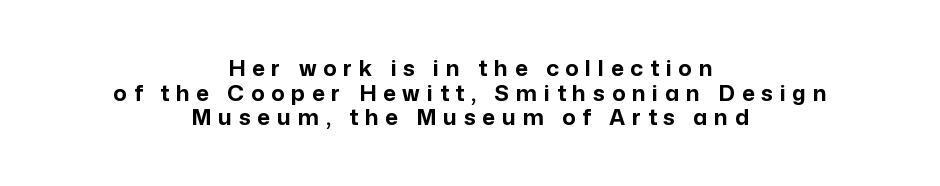
The image shows 22 px bold type, upright; set centered, tight line spacing (1.12x), unusually wide letter spacing (+0.31 em), not underlined.
